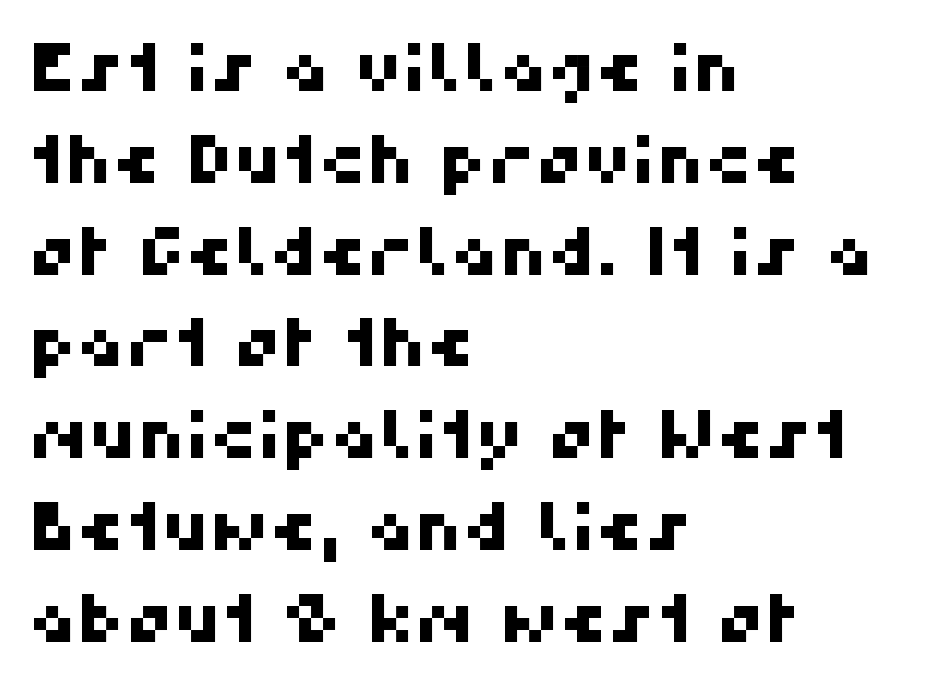
The image shows 67 px sans-serif type; set left-aligned, normal line spacing (1.37x), normal letter spacing, not underlined; high stroke contrast and a medium x-height.
